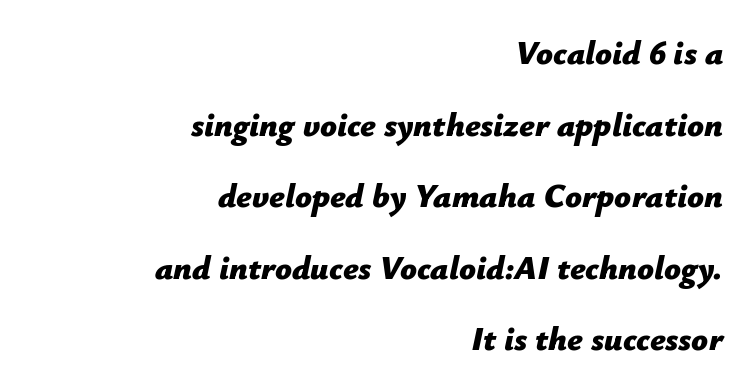
The image shows 33 px bold type, italic (leaning right); set right-aligned, loose line spacing (2.17x), normal letter spacing, not underlined; low stroke contrast and a medium x-height.
